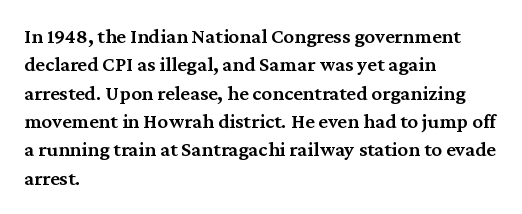
The lines are quadded left. Quick note: not italic, upright. Heft: intermediate — a semibold. Letter spacing: default. Each row of text sits above clean, open space.
